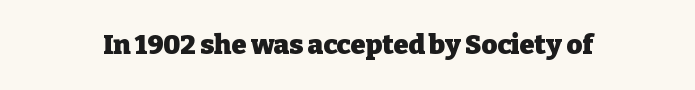
The image shows 27 px bold type, upright; set normal letter spacing, not underlined.
